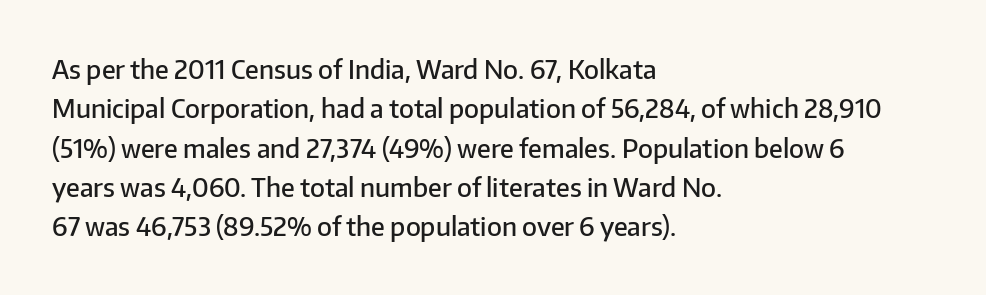
The image shows 26 px text type, upright; set left-aligned, normal line spacing (1.51x), normal letter spacing, not underlined.
